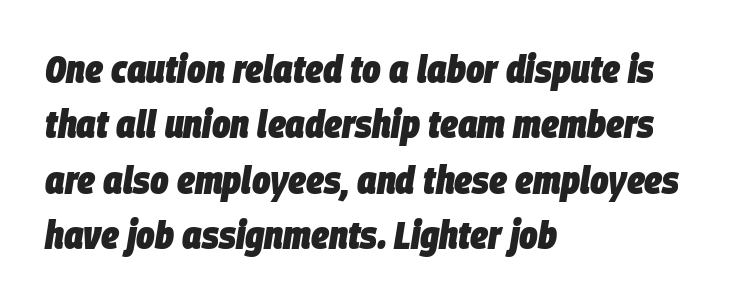
The image shows 39 px heavy, condensed type, italic (leaning right); set left-aligned, normal line spacing (1.42x), normal letter spacing, not underlined; low stroke contrast and a large x-height.
